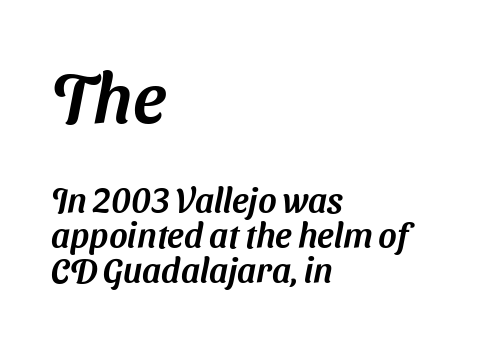
Leading is clearly below the norm, producing a dense column. Horizontally, the lines are justified to the leading edge only. The passage shown is typed in a proportional face where columns would drift. The upper block of text is set noticeably larger than the block beneath it. A sans-serif font was chosen for this passage. Characters follow at the spacing the type designer built in.
